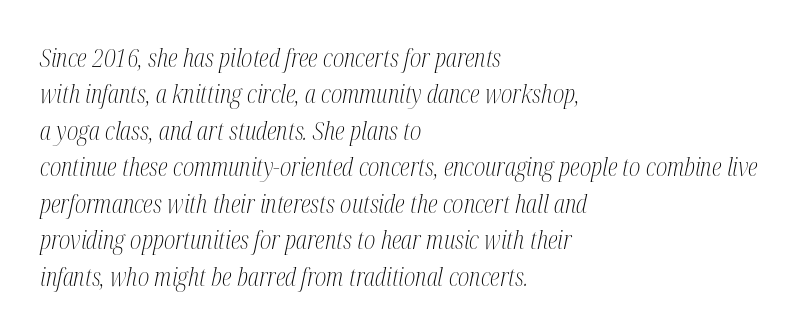
The image shows 25 px text type, italic (leaning right); set left-aligned, normal line spacing (1.46x), normal letter spacing, not underlined.
